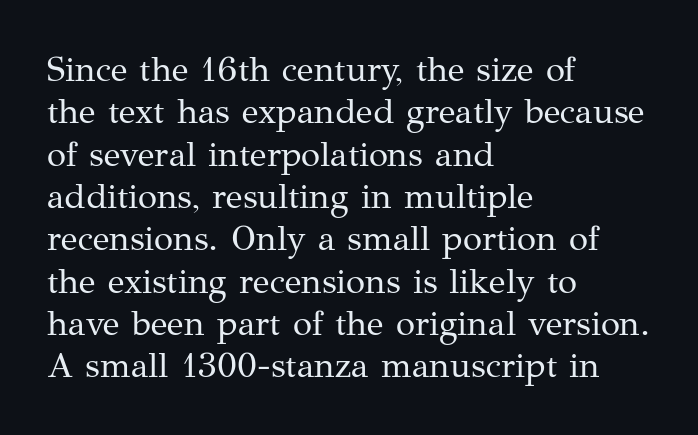
{"serif": "yes", "italic": "no", "bold": "no", "weight": "regular", "width": "normal", "stroke_contrast": "medium", "x_height": "medium", "monospaced": "no", "underline": "no", "align": "left", "line_spacing_ratio": 1.21, "letter_spacing": "normal", "letter_spacing_em": 0.0, "glyph_px": 35}
